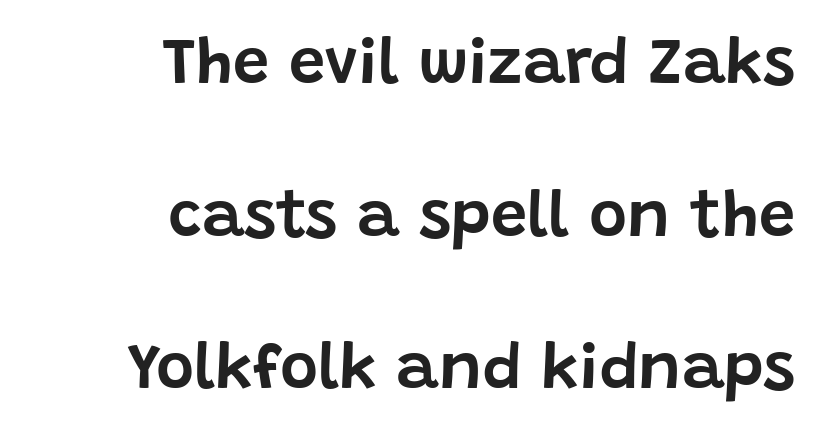
{"serif": "no", "italic": "no", "width": "normal", "stroke_contrast": "low", "x_height": "large", "monospaced": "no", "underline": "no", "align": "right", "line_spacing": "loose", "line_spacing_ratio": 2.35, "letter_spacing": "normal", "letter_spacing_em": 0.0, "glyph_px": 65}
